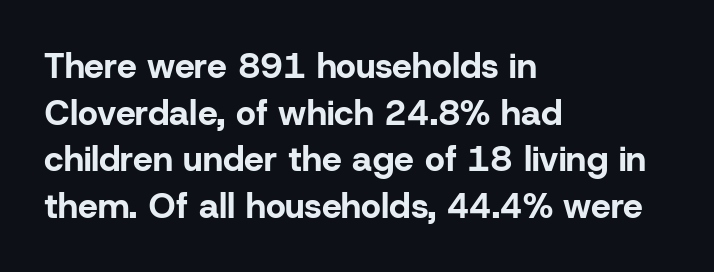
The image shows 35 px bold sans-serif type, upright; set left-aligned, normal line spacing (1.33x), normal letter spacing, not underlined; low stroke contrast and a medium x-height.
